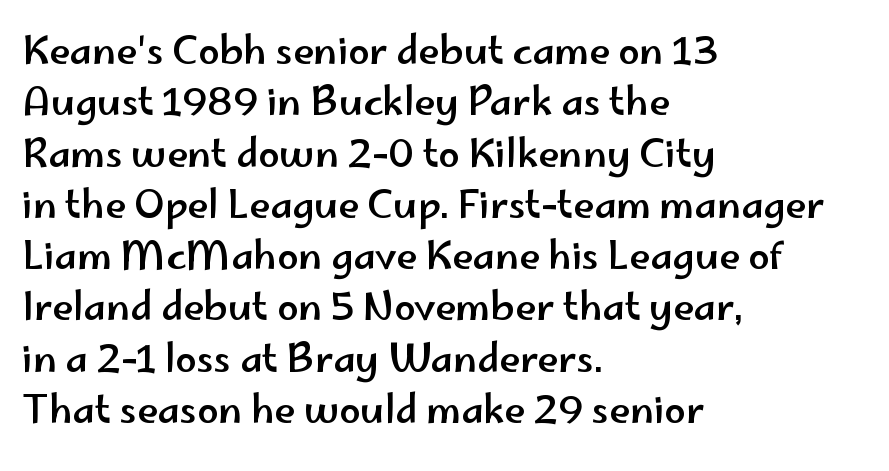
{"serif": "no", "italic": "no", "width": "wide", "stroke_contrast": "low", "x_height": "small", "monospaced": "no", "underline": "no", "align": "left", "line_spacing": "normal", "line_spacing_ratio": 1.35, "letter_spacing": "normal", "letter_spacing_em": 0.0, "glyph_px": 38}
